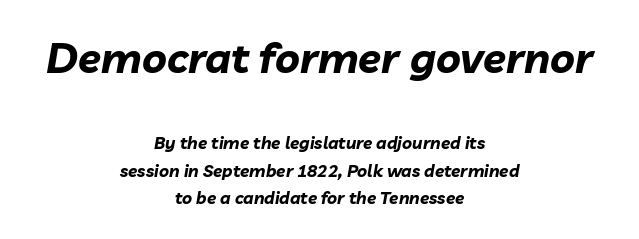
{"italic": "yes", "lean": "right", "slant_degrees": 10, "bold": "yes", "weight": "bold", "width": "normal", "stroke_contrast": "low", "x_height": "medium", "monospaced": "no", "underline": "no", "align": "center", "line_spacing": "normal", "line_spacing_ratio": 1.61, "letter_spacing": "normal", "letter_spacing_em": 0.0, "larger_block": "first", "size_ratio": 2.47, "glyph_px": 42}
